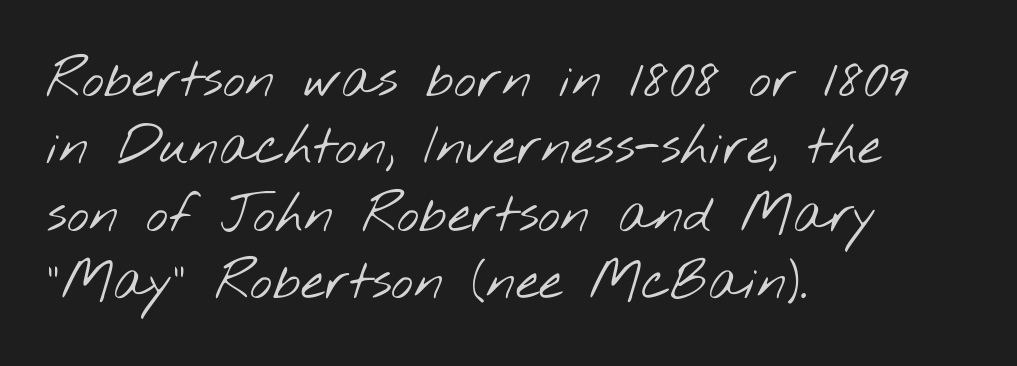
{"serif": "no", "bold": "no", "weight": "light", "width": "wide", "stroke_contrast": "low", "x_height": "small", "monospaced": "no", "underline": "no", "align": "left", "line_spacing": "normal", "line_spacing_ratio": 1.27, "letter_spacing": "normal", "letter_spacing_em": 0.0, "glyph_px": 53}
